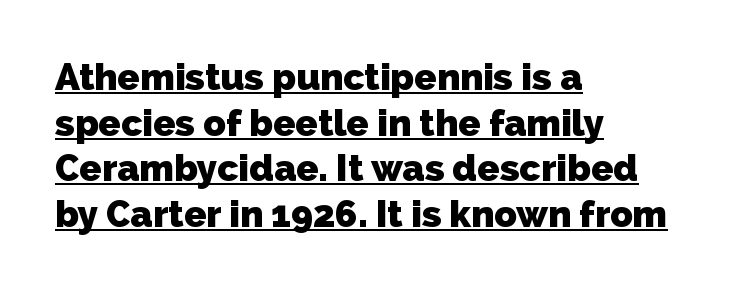
The image shows 37 px heavy sans-serif type; set left-aligned, line spacing 1.23x, normal letter spacing, underlined; low stroke contrast and a medium x-height.
